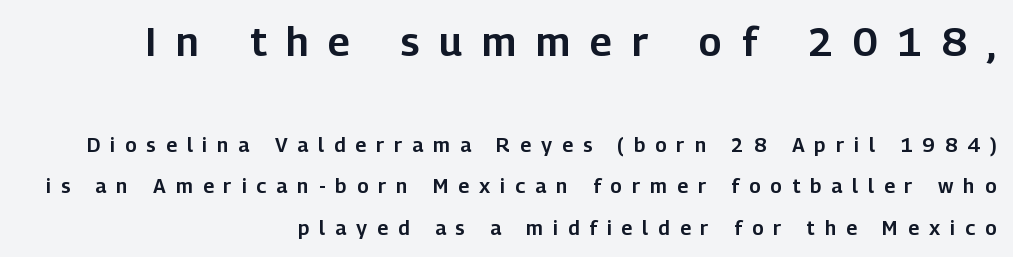
{"serif": "no", "italic": "no", "width": "normal", "stroke_contrast": "low", "x_height": "medium", "monospaced": "no", "underline": "no", "align": "right", "line_spacing": "loose", "line_spacing_ratio": 2.07, "letter_spacing": "wide", "letter_spacing_em": 0.5, "larger_block": "first", "size_ratio": 2.0, "glyph_px": 40}
